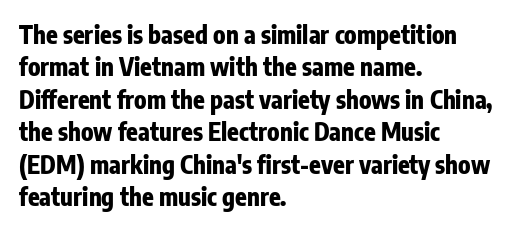
Whoever set this chose a conventional vertical rhythm. Emphasis by weight is at full strength: bold. The setting favours the left margin, as ordinary paragraphs usually do. Glance below the letters and you will spot only blank space. Rendered with straight, roman letterforms.
